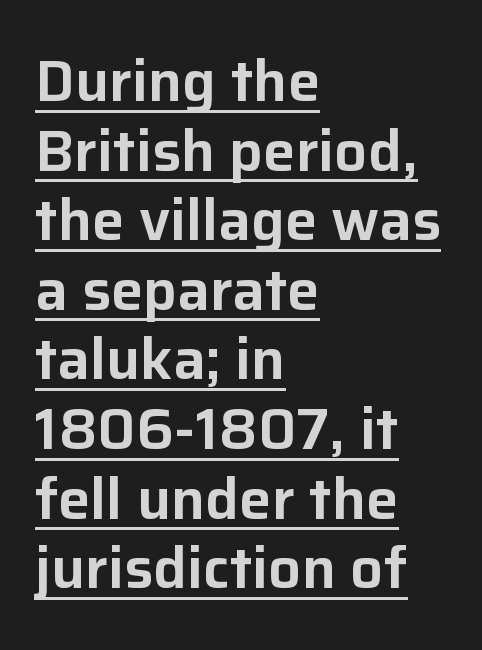
Ordinary non-slanted type is in use. The setting favours the left margin, as ordinary paragraphs usually do. Note the varied advance widths — an 'i' is clearly narrower than an 'm'. Check where the strokes stop: nothing finishes them off — pure sans. The passage shown has conventional tracking throughout. A continuous stroke trails under the words, as in a hyperlink.
